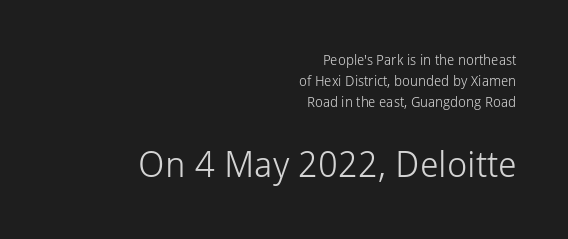
{"serif": "no", "italic": "no", "bold": "no", "weight": "light", "width": "normal", "stroke_contrast": "low", "x_height": "medium", "monospaced": "no", "underline": "no", "align": "right", "line_spacing": "normal", "line_spacing_ratio": 1.49, "letter_spacing": "normal", "letter_spacing_em": 0.0, "larger_block": "second", "size_ratio": 2.57, "glyph_px": 36}
